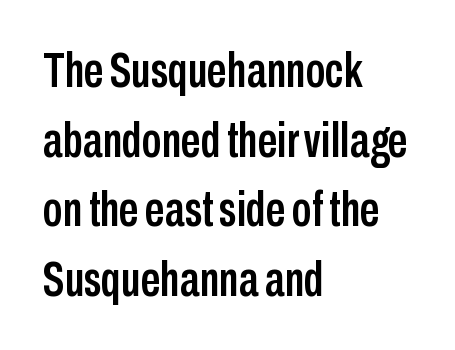
{"serif": "no", "italic": "no", "width": "condensed", "stroke_contrast": "low", "x_height": "medium", "monospaced": "no", "underline": "no", "align": "left", "line_spacing": "normal", "line_spacing_ratio": 1.42, "letter_spacing": "normal", "letter_spacing_em": 0.0, "glyph_px": 49}
